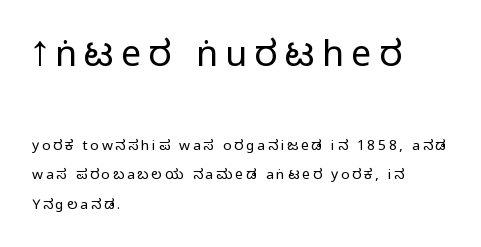
Q: Is the text bold? A: No.
Q: Is the text italic (slanted)? A: No, it is upright.
Q: Is the typeface a serif or a sans-serif typeface? A: Sans-serif.
Q: Is the text underlined? A: No.
Q: How is the paragraph aligned? A: Left-aligned.
Q: Is the spacing between letters normal or unusually wide? A: Unusually wide.
Q: Is the spacing between lines tight, normal or loose? A: Loose.
Q: Which block of text is set in a larger size, the first (top) or the second (bottom)? A: The first (top) one.
Q: Width (condensed, normal, or wide)? A: Condensed.
Q: Stroke contrast? A: Low.
Q: x-height? A: Large.
Q: Monospaced? A: No.
